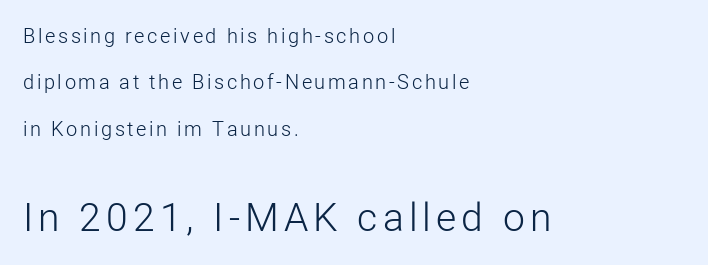
The image shows 39 px light sans-serif type, upright; set left-aligned, loose line spacing (2.32x), not underlined; the second (bottom) block is 1.95x larger; low stroke contrast and a medium x-height.
